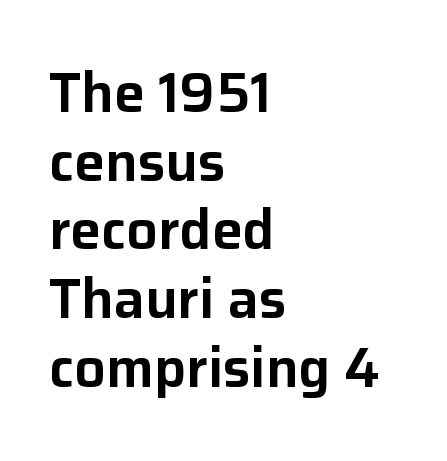
Each letter's strokes conclude bluntly, with no projecting serifs. Here the designer chose a conventional face with non-uniform glyph widths. Is there much room between lines? A standard amount, neither cramped nor airy. Notice how the passage keeps a crisp vertical edge on the left only.
